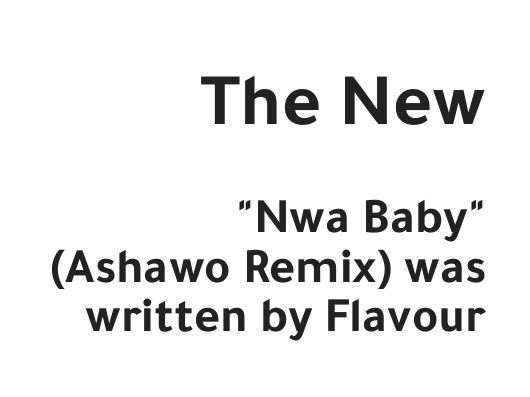
{"serif": "no", "italic": "no", "bold": "yes", "weight": "bold", "width": "normal", "stroke_contrast": "low", "x_height": "medium", "monospaced": "no", "underline": "no", "align": "right", "line_spacing": "tight", "line_spacing_ratio": 0.99, "letter_spacing": "normal", "letter_spacing_em": 0.0, "larger_block": "first", "size_ratio": 1.5, "glyph_px": 75}
